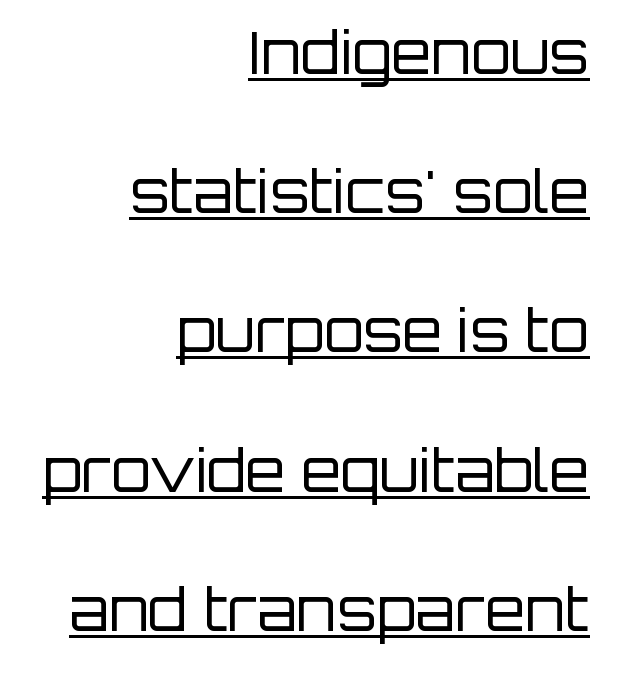
The image shows 58 px regular-weight sans-serif type, upright; set right-aligned, loose line spacing (2.4x), normal letter spacing, underlined; low stroke contrast and a large x-height.
